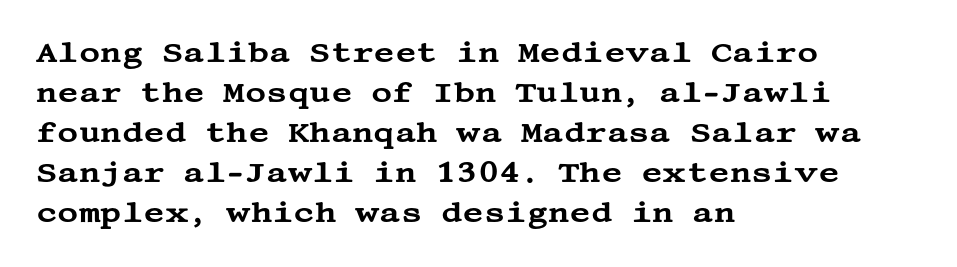
Q: Is the text italic (slanted)? A: No, it is upright.
Q: Is the typeface a serif or a sans-serif typeface? A: Serif.
Q: Is the text underlined? A: No.
Q: How is the paragraph aligned? A: Left-aligned.
Q: Is the spacing between letters normal or unusually wide? A: Normal.
Q: Is the spacing between lines tight, normal or loose? A: Normal.
Q: Width (condensed, normal, or wide)? A: Wide.
Q: Stroke contrast? A: Medium.
Q: x-height? A: Large.
